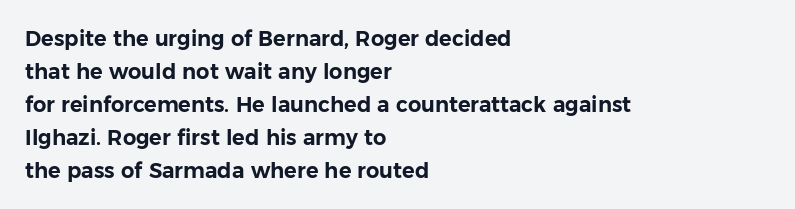
Do the letters lean? They stand straight. You could call the tracking neutral — neither tight nor loose. The passage shown is not underscored anywhere. The ragged edge is on the right, which tells us the setting is flush left. Students, observe: this is what conventionally led text looks like.
